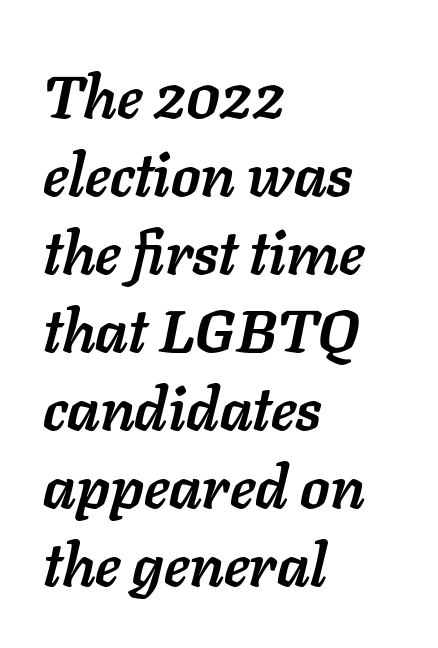
Q: Is the text bold? A: Yes.
Q: Is the text italic (slanted)? A: Yes, it leans right by about 11 degrees.
Q: Is the text underlined? A: No.
Q: How is the paragraph aligned? A: Left-aligned.
Q: Is the spacing between letters normal or unusually wide? A: Normal.
Q: Is the spacing between lines tight, normal or loose? A: Normal.
Q: Width (condensed, normal, or wide)? A: Normal.
Q: Stroke contrast? A: Low.
Q: x-height? A: Medium.
Q: Monospaced? A: No.
